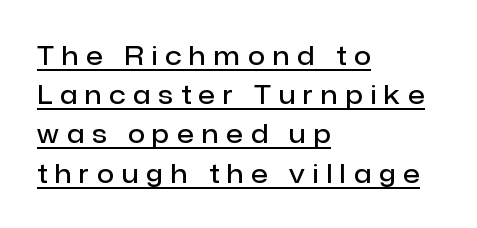
Q: Is the text bold? A: Semi-bold.
Q: Is the text italic (slanted)? A: No, it is upright.
Q: Is the text underlined? A: Yes.
Q: How is the paragraph aligned? A: Left-aligned.
Q: Is the spacing between letters normal or unusually wide? A: Unusually wide.
Q: Is the spacing between lines tight, normal or loose? A: Normal.
